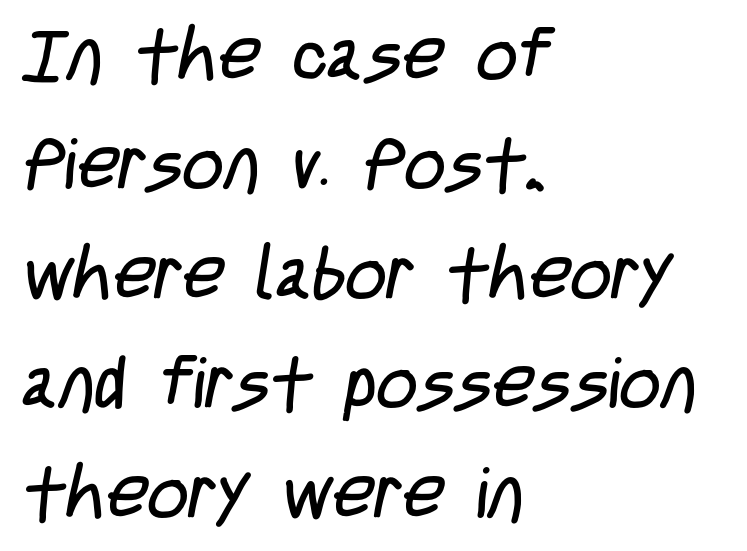
The image shows 72 px regular-weight, condensed sans-serif type; set left-aligned, normal line spacing (1.52x), normal letter spacing, not underlined; low stroke contrast and a large x-height.
